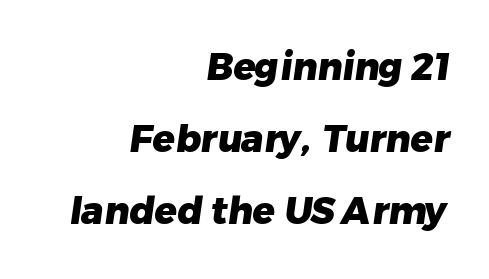
{"serif": "no", "bold": "yes", "weight": "heavy", "width": "normal", "stroke_contrast": "low", "x_height": "medium", "monospaced": "no", "underline": "no", "align": "right", "line_spacing": "loose", "line_spacing_ratio": 1.94, "letter_spacing": "normal", "letter_spacing_em": 0.0, "glyph_px": 37}
